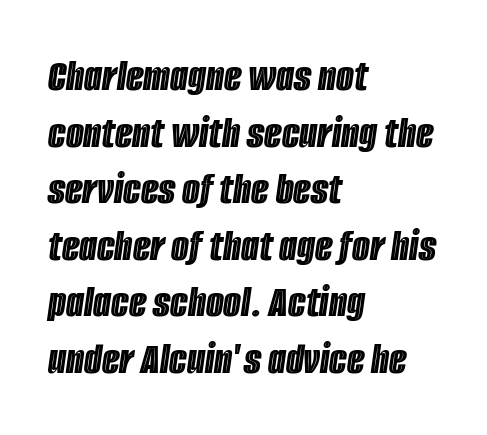
Observe the ordinary spacing: letters are neighbours, not strangers. These lines were composed using italics. Note the varied advance widths — an 'i' is clearly narrower than an 'm'. The compositor pushed each line to the left boundary. The space beneath each line is pristine and unruled.
